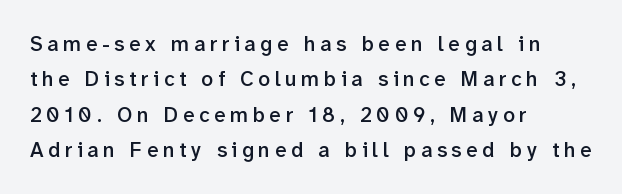
The image shows 21 px text type, upright; set left-aligned, normal line spacing (1.68x), unusually wide letter spacing (+0.22 em), not underlined.
